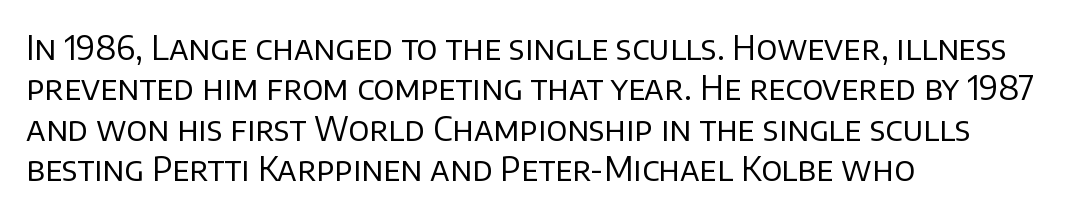
The image shows 33 px regular-weight sans-serif type, upright; set left-aligned, line spacing 1.22x, normal letter spacing, not underlined; low stroke contrast and a large x-height.
